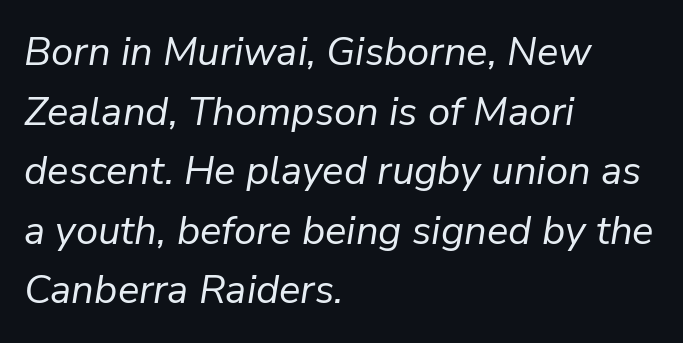
The image shows 40 px regular-weight type, italic (leaning right); set left-aligned, normal line spacing (1.49x), normal letter spacing, not underlined; low stroke contrast and a medium x-height.
